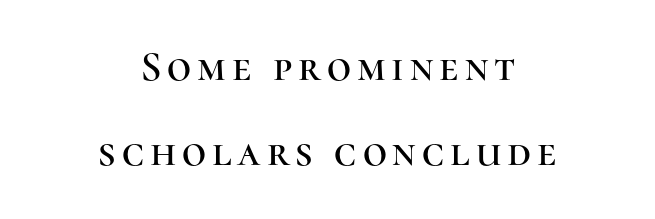
Q: Is the text italic (slanted)? A: No, it is upright.
Q: Is the typeface a serif or a sans-serif typeface? A: Serif.
Q: Is the text underlined? A: No.
Q: How is the paragraph aligned? A: Centered.
Q: Is the spacing between lines tight, normal or loose? A: Loose.
Q: Width (condensed, normal, or wide)? A: Normal.
Q: Stroke contrast? A: High.
Q: x-height? A: Medium.
Q: Monospaced? A: No.
